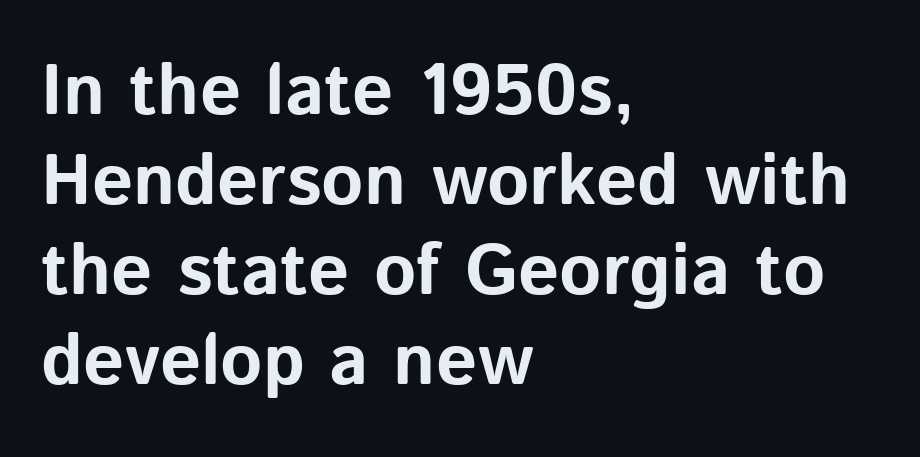
A classic flush-left, rag-right setting is used for this passage. Typesetter's note: full bold, strokes at maximum text heaviness. This rendering employs a face without finishing strokes, i.e., a sans-serif. The type is set solid horizontally, with unmodified tracking.
